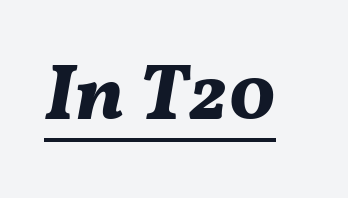
Q: Is the text bold? A: Yes.
Q: Is the text italic (slanted)? A: Yes, it leans right by about 11 degrees.
Q: Is the text underlined? A: Yes.
Q: Is the spacing between letters normal or unusually wide? A: Normal.
Q: Width (condensed, normal, or wide)? A: Normal.
Q: Stroke contrast? A: Medium.
Q: x-height? A: Medium.
Q: Monospaced? A: No.
